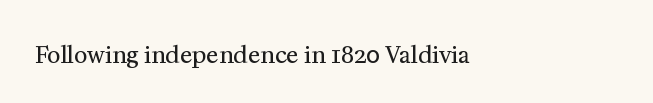
Q: Is the text bold? A: No.
Q: Is the text italic (slanted)? A: No, it is upright.
Q: Is the text underlined? A: No.
Q: How is the paragraph aligned? A: Left-aligned.
Q: Is the spacing between letters normal or unusually wide? A: Normal.
